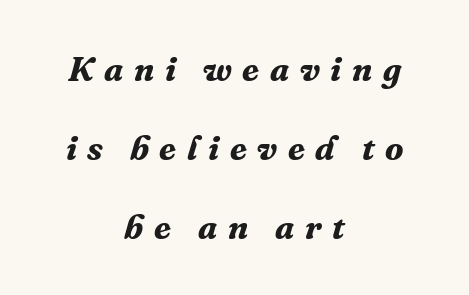
{"serif": "yes", "italic": "yes", "lean": "right", "slant_degrees": 16, "bold": "yes", "weight": "bold", "width": "normal", "stroke_contrast": "medium", "x_height": "medium", "monospaced": "no", "underline": "no", "align": "center", "line_spacing": "loose", "line_spacing_ratio": 2.32, "letter_spacing": "wide", "letter_spacing_em": 0.31, "glyph_px": 34}
